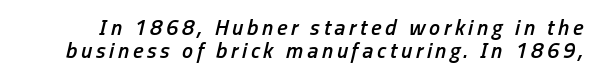
{"italic": "yes", "lean": "right", "slant_degrees": 13, "bold": "semi", "underline": "no", "line_spacing": "tight", "line_spacing_ratio": 1.05, "glyph_px": 22}
